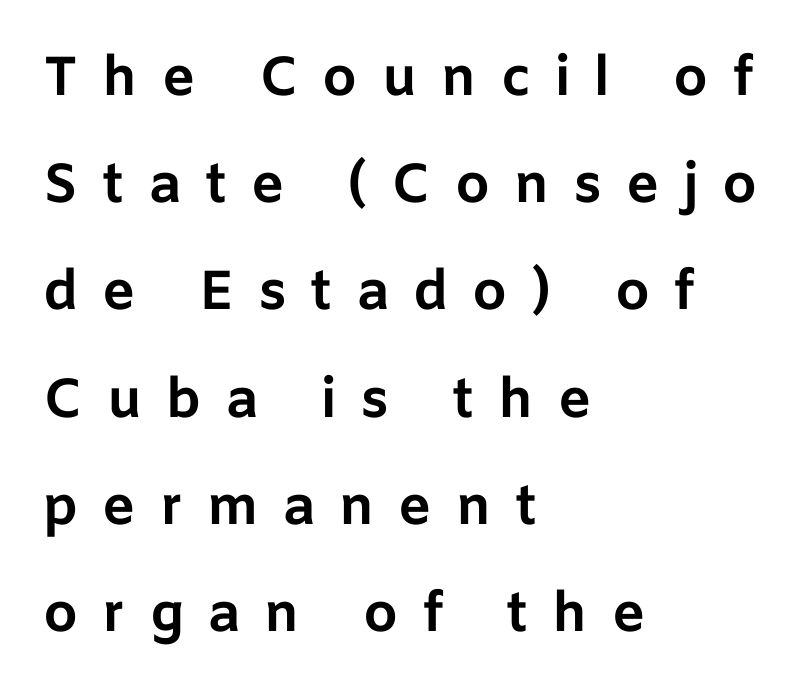
Q: Is the text bold? A: Yes.
Q: Is the text italic (slanted)? A: No, it is upright.
Q: Is the typeface a serif or a sans-serif typeface? A: Sans-serif.
Q: Is the text underlined? A: No.
Q: How is the paragraph aligned? A: Left-aligned.
Q: Is the spacing between letters normal or unusually wide? A: Unusually wide.
Q: Is the spacing between lines tight, normal or loose? A: Loose.
Q: Width (condensed, normal, or wide)? A: Normal.
Q: Stroke contrast? A: Low.
Q: x-height? A: Medium.
Q: Monospaced? A: No.
